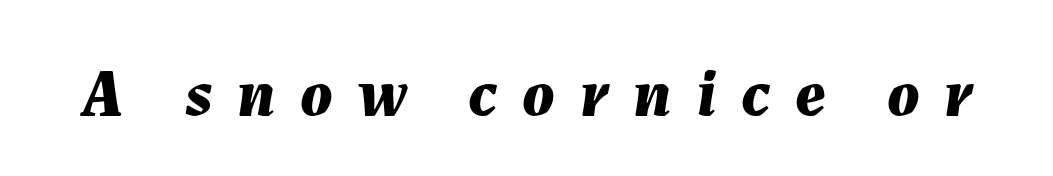
Rendered with sloped, italic letterforms. The face used here is rendered with a markedly widened letterfit. Type without underlining. Emphasis by weight is at full strength: bold. Is this a fixed-width face? No — the glyphs have proportional, varying widths.
